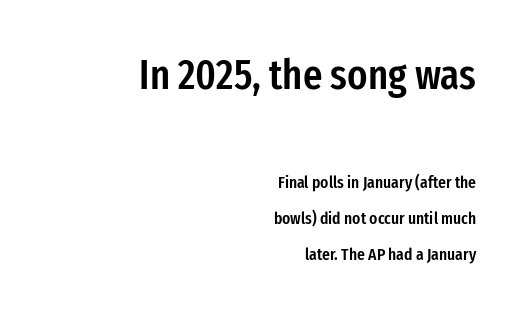
Is this a fixed-width face? No — the glyphs have proportional, varying widths. Characters remain perfectly vertical along every line. A student would notice the top passage is typeset larger than what follows. Observe the absence of serifs on each vertical stroke in this sample.
